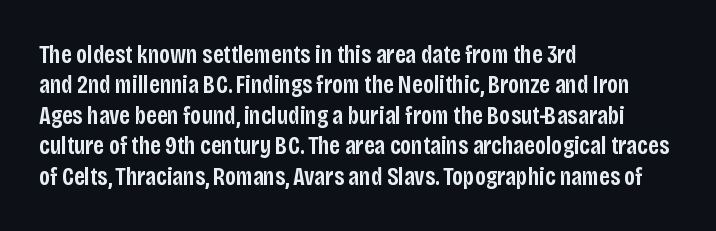
This is moderately heavy type, rendered in semibold. The lines are quadded left. The words here are not underlined. Look at the tracking — it's just the regular setting, nothing added. No italicization has been applied; the sample stays upright.
